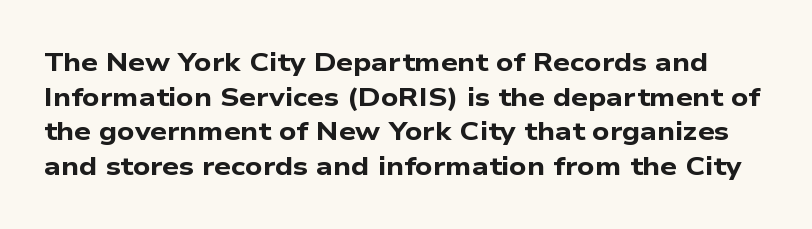
The image shows 26 px bold type; set normal line spacing (1.33x), normal letter spacing, not underlined.
